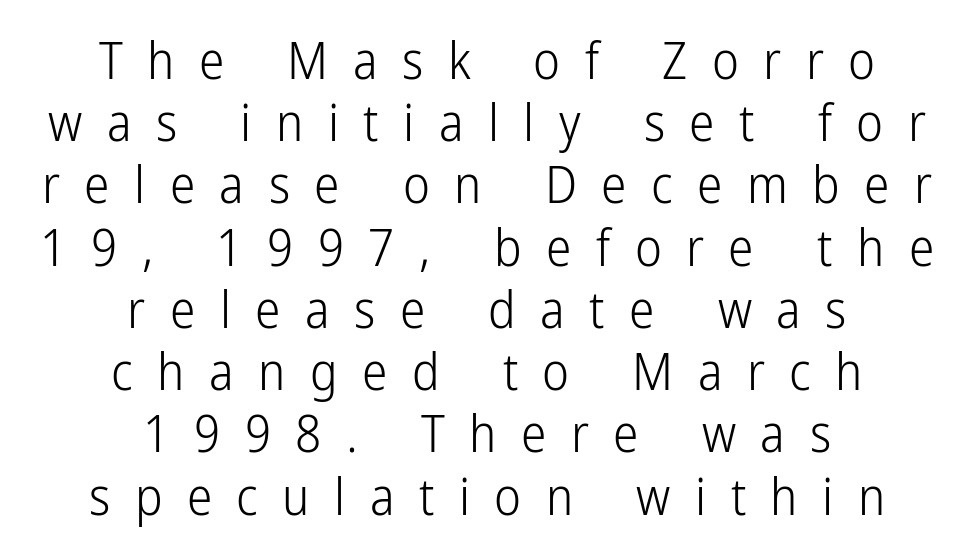
Q: Is the text bold? A: No.
Q: Is the text italic (slanted)? A: No, it is upright.
Q: Is the typeface a serif or a sans-serif typeface? A: Sans-serif.
Q: Is the text underlined? A: No.
Q: How is the paragraph aligned? A: Centered.
Q: Is the spacing between letters normal or unusually wide? A: Unusually wide.
Q: Width (condensed, normal, or wide)? A: Condensed.
Q: Stroke contrast? A: Low.
Q: x-height? A: Medium.
Q: Monospaced? A: No.
